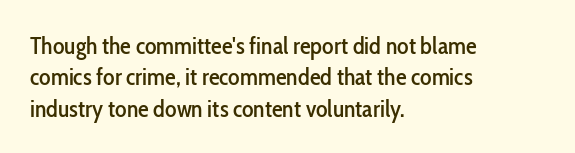
Here the glyphs are tracked normally, forming tight word shapes. Type without underlining. A roman cut, with each character standing at attention. A classic flush-left, rag-right setting is used for this passage.
